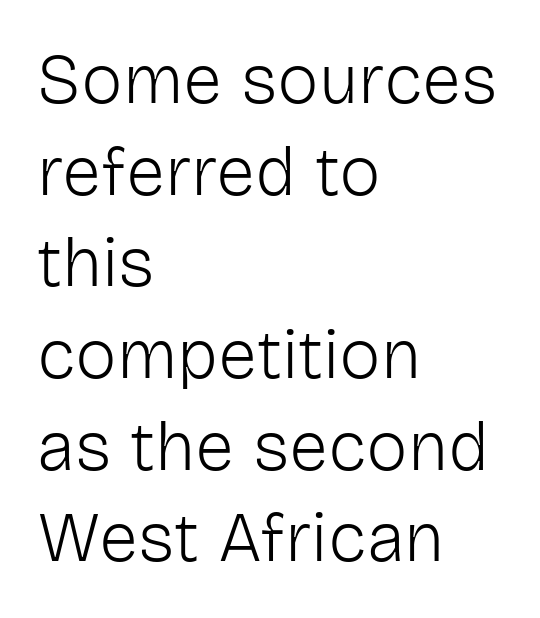
{"serif": "no", "italic": "no", "bold": "no", "weight": "light", "width": "normal", "stroke_contrast": "low", "x_height": "medium", "monospaced": "no", "underline": "no", "align": "left", "line_spacing": "normal", "line_spacing_ratio": 1.31, "letter_spacing": "normal", "letter_spacing_em": 0.0, "glyph_px": 70}
